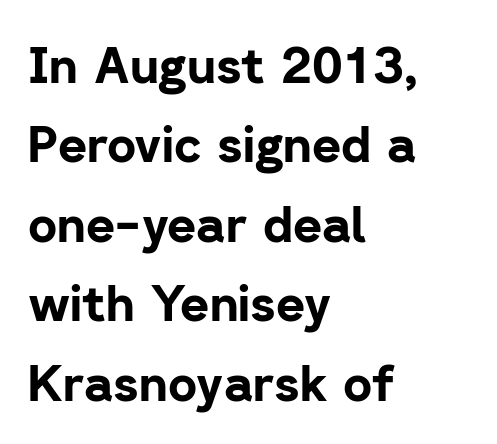
Q: Is the text bold? A: Yes.
Q: Is the text italic (slanted)? A: No, it is upright.
Q: Is the typeface a serif or a sans-serif typeface? A: Sans-serif.
Q: Is the text underlined? A: No.
Q: How is the paragraph aligned? A: Left-aligned.
Q: Is the spacing between letters normal or unusually wide? A: Normal.
Q: Is the spacing between lines tight, normal or loose? A: Normal.
Q: Width (condensed, normal, or wide)? A: Normal.
Q: Stroke contrast? A: Low.
Q: x-height? A: Medium.
Q: Monospaced? A: No.
